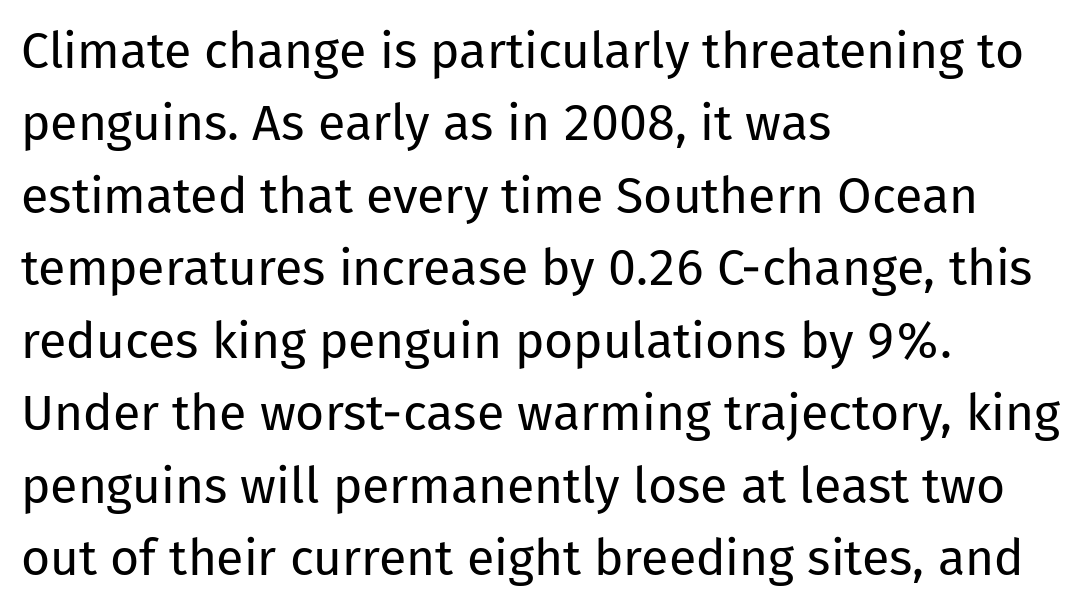
The image shows 50 px regular-weight sans-serif type, upright; set left-aligned, normal line spacing (1.45x), normal letter spacing, not underlined; low stroke contrast and a medium x-height.
